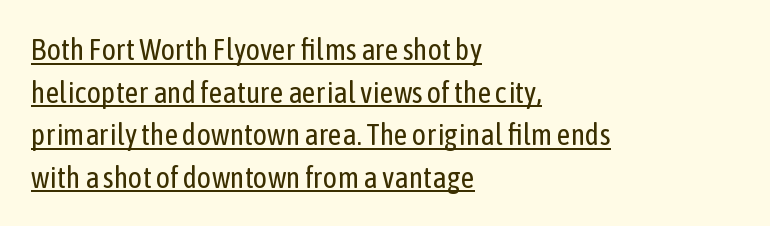
{"serif": "no", "italic": "no", "bold": "no", "weight": "regular", "width": "condensed", "stroke_contrast": "low", "x_height": "medium", "monospaced": "no", "underline": "yes", "align": "left", "line_spacing": "normal", "line_spacing_ratio": 1.42, "letter_spacing": "normal", "letter_spacing_em": 0.0, "glyph_px": 30}
